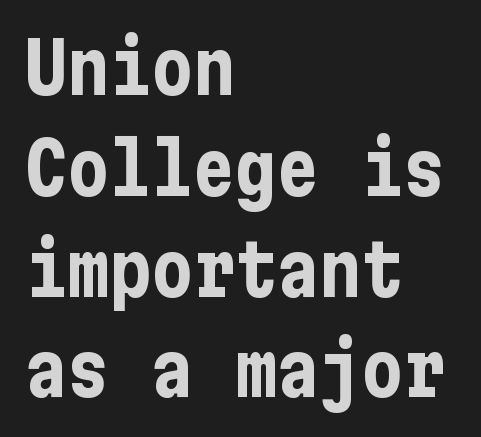
Heavy, bold letterforms. Check under the words: just untouched page. This rendering uses left alignment, leaving the right contour irregular. Caption: standard tracking, unaltered.
